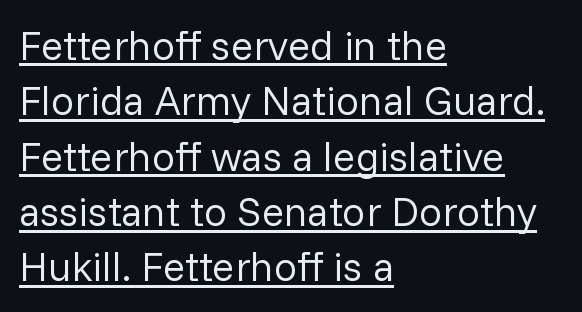
The image shows 41 px regular-weight sans-serif type, upright; set left-aligned, normal line spacing (1.35x), normal letter spacing, underlined; low stroke contrast and a medium x-height.
